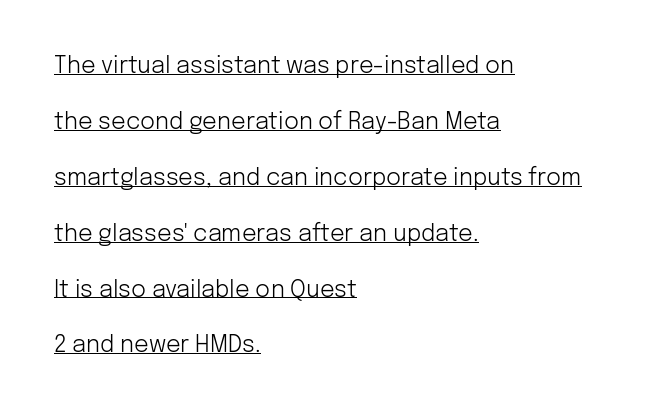
Q: Is the text bold? A: No.
Q: Is the text italic (slanted)? A: No, it is upright.
Q: Is the text underlined? A: Yes.
Q: How is the paragraph aligned? A: Left-aligned.
Q: Is the spacing between letters normal or unusually wide? A: Normal.
Q: Is the spacing between lines tight, normal or loose? A: Loose.
